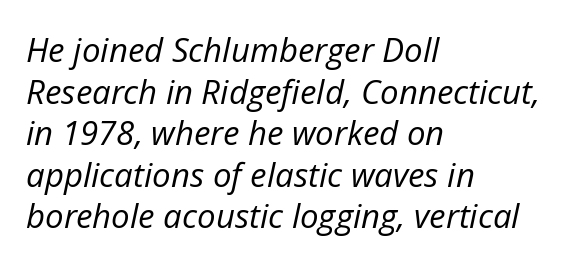
Q: Is the text bold? A: No.
Q: Is the text italic (slanted)? A: Yes, it leans right by about 12 degrees.
Q: Is the text underlined? A: No.
Q: How is the paragraph aligned? A: Left-aligned.
Q: Is the spacing between letters normal or unusually wide? A: Normal.
Q: Is the spacing between lines tight, normal or loose? A: Normal.
Q: Width (condensed, normal, or wide)? A: Normal.
Q: Stroke contrast? A: Low.
Q: x-height? A: Medium.
Q: Monospaced? A: No.
